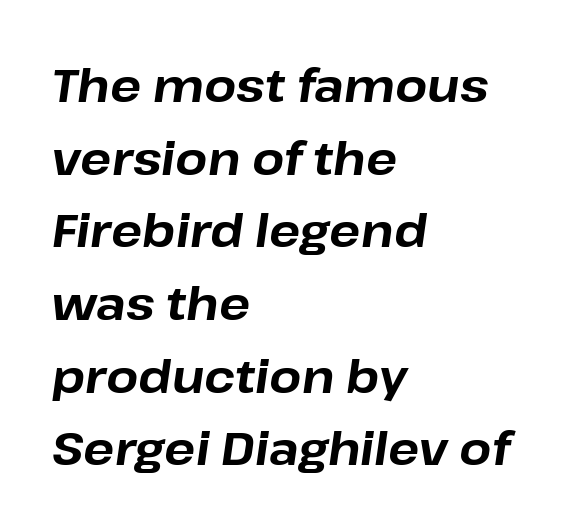
Normally led — the rows are evenly, conventionally spaced. Here the designer chose a conventional face with non-uniform glyph widths. Notice how the passage keeps a crisp vertical edge on the left only. The face used here has a pronounced slope to its letters. Heavy-handed strokes throughout: this text is bold. Observe the ordinary spacing: letters are neighbours, not strangers.
